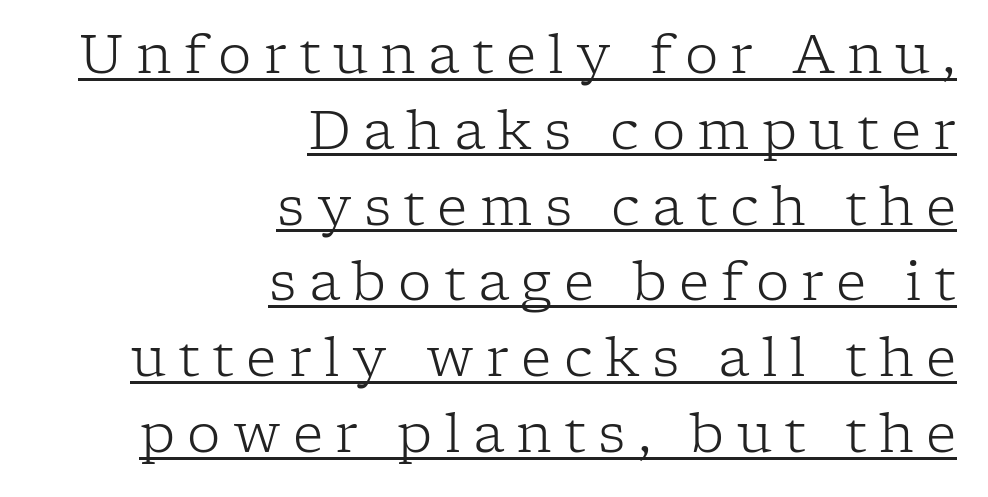
{"serif": "yes", "italic": "no", "bold": "no", "weight": "light", "width": "normal", "stroke_contrast": "low", "x_height": "medium", "monospaced": "no", "underline": "yes", "align": "right", "line_spacing": "normal", "line_spacing_ratio": 1.43, "letter_spacing": "wide", "letter_spacing_em": 0.23, "glyph_px": 53}
